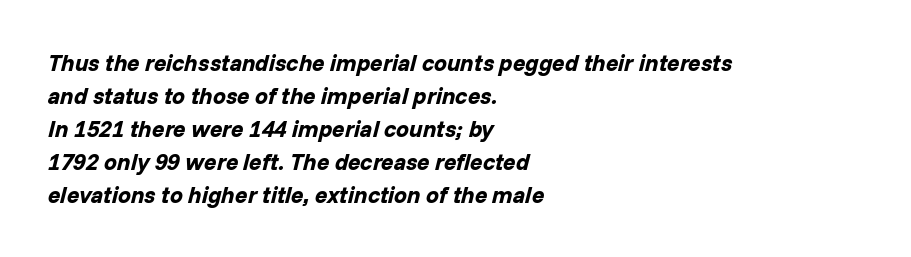
The image shows 23 px bold type, italic (leaning right); set left-aligned, normal line spacing (1.43x), normal letter spacing, not underlined.
